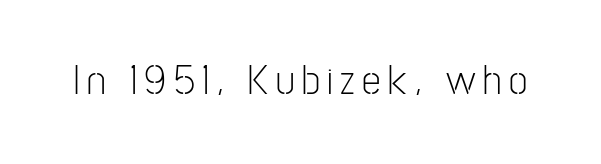
Note the varied advance widths — an 'i' is clearly narrower than an 'm'. The specimen reads as upright at a glance. The space beneath each line is pristine and unruled. Are there feet on the stems? There aren't — it's a sans.
